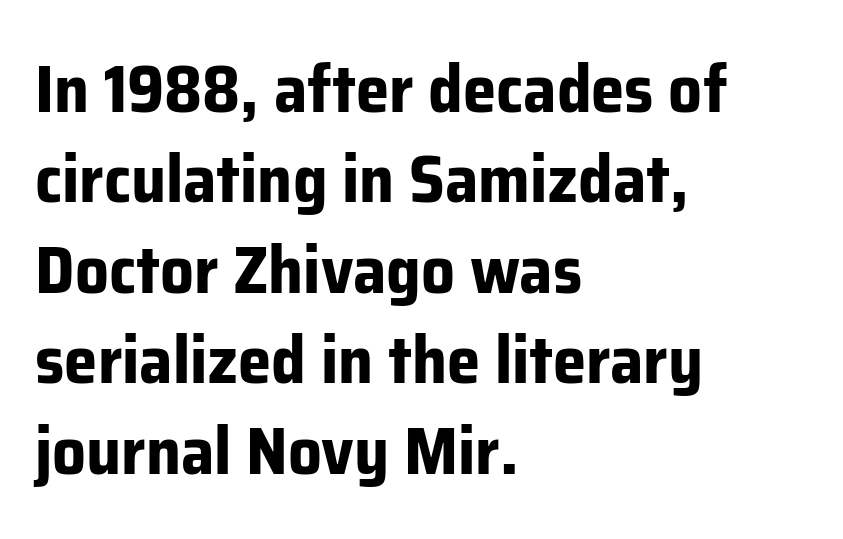
The image shows 67 px bold sans-serif type, upright; set left-aligned, normal line spacing (1.35x), normal letter spacing, not underlined; low stroke contrast and a medium x-height.
